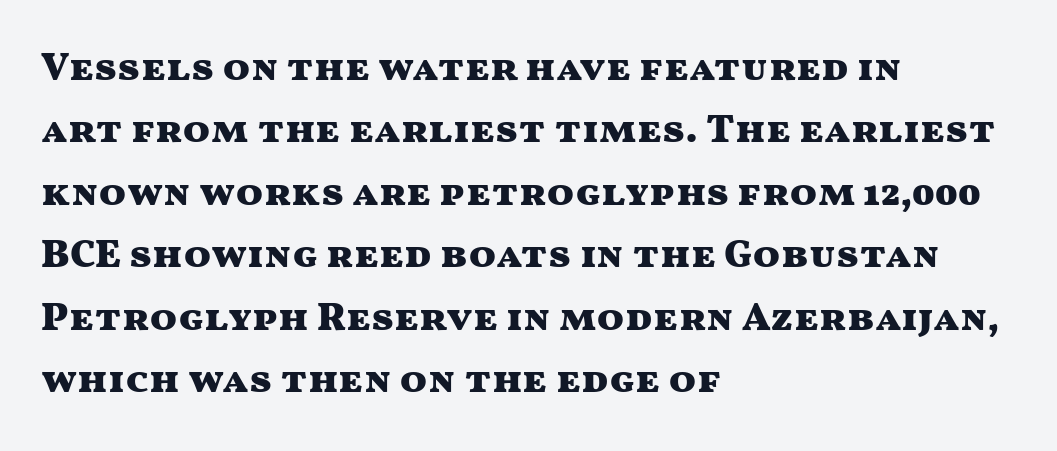
Q: Is the text bold? A: Yes.
Q: Is the text italic (slanted)? A: No, it is upright.
Q: Is the typeface a serif or a sans-serif typeface? A: Sans-serif.
Q: Is the text underlined? A: No.
Q: How is the paragraph aligned? A: Left-aligned.
Q: Is the spacing between letters normal or unusually wide? A: Normal.
Q: Is the spacing between lines tight, normal or loose? A: Normal.
Q: Width (condensed, normal, or wide)? A: Wide.
Q: Stroke contrast? A: Medium.
Q: x-height? A: Medium.
Q: Monospaced? A: No.
